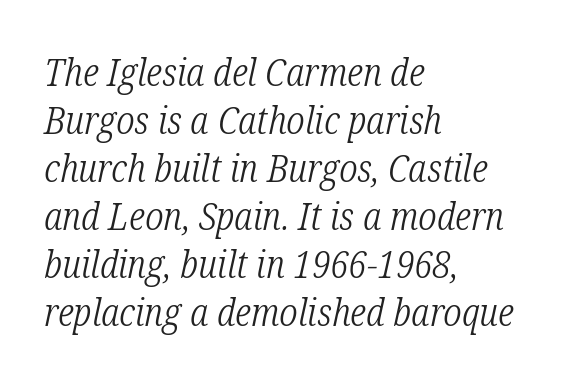
This sample uses plain, unmodified letter spacing. Is this a fixed-width face? No — the glyphs have proportional, varying widths. Check the space under the baseline: it is left empty. Is this a heavy cut? Hardly; it is regular or lighter. The rendering applies a slant to the glyphs. These lines are set flush left with a ragged right edge.
